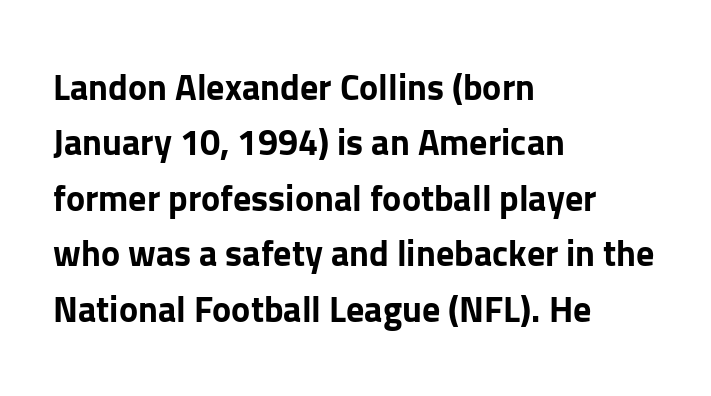
A typesetter would call this leading conventional body-copy spacing. Check under the words: just untouched page. This is sans-serif lettering, the kind often seen on screens and signage. The tracking reads as untouched default to a designer's eye. This sample has the flowing, uneven cadence of proportional lettering.
